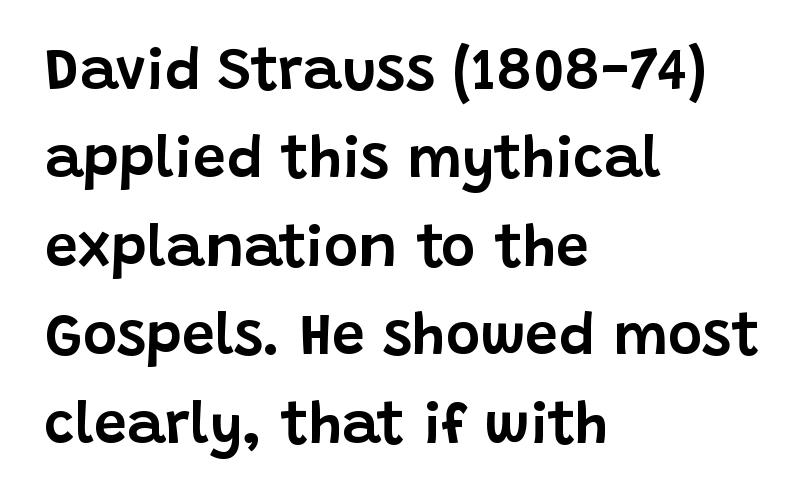
{"serif": "no", "italic": "no", "width": "normal", "stroke_contrast": "low", "x_height": "large", "monospaced": "no", "underline": "no", "align": "left", "line_spacing": "normal", "line_spacing_ratio": 1.5, "letter_spacing": "normal", "letter_spacing_em": 0.0, "glyph_px": 59}
